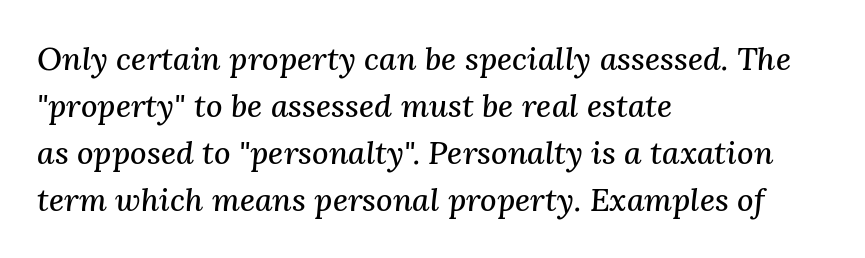
Q: Is the text italic (slanted)? A: Yes, it leans right by about 3 degrees.
Q: Is the typeface a serif or a sans-serif typeface? A: Serif.
Q: Is the text underlined? A: No.
Q: How is the paragraph aligned? A: Left-aligned.
Q: Is the spacing between letters normal or unusually wide? A: Normal.
Q: Is the spacing between lines tight, normal or loose? A: Normal.
Q: Width (condensed, normal, or wide)? A: Normal.
Q: Stroke contrast? A: Medium.
Q: x-height? A: Medium.
Q: Monospaced? A: No.
